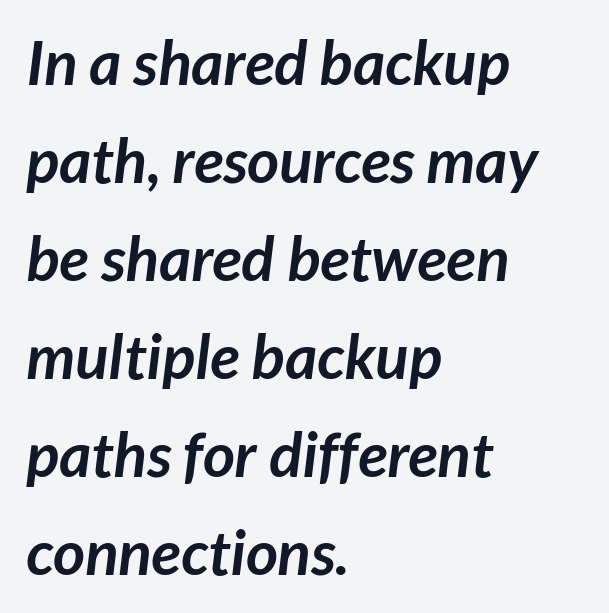
Q: Is the text bold? A: Yes.
Q: Is the typeface a serif or a sans-serif typeface? A: Sans-serif.
Q: Is the text underlined? A: No.
Q: How is the paragraph aligned? A: Left-aligned.
Q: Is the spacing between letters normal or unusually wide? A: Normal.
Q: Is the spacing between lines tight, normal or loose? A: Normal.
Q: Width (condensed, normal, or wide)? A: Normal.
Q: Stroke contrast? A: Low.
Q: x-height? A: Medium.
Q: Monospaced? A: No.
